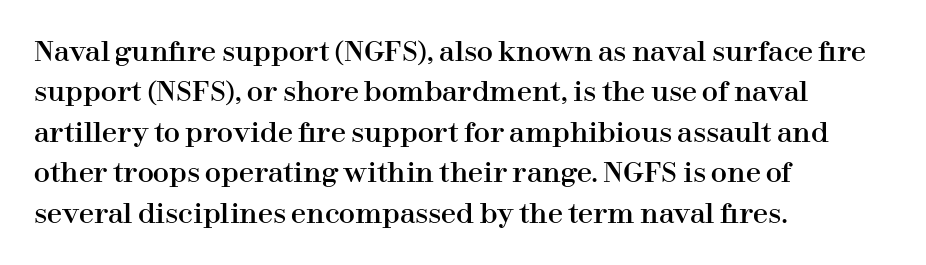
{"italic": "no", "underline": "no", "align": "left", "line_spacing": "normal", "line_spacing_ratio": 1.5, "letter_spacing": "normal", "letter_spacing_em": 0.0, "glyph_px": 27}
